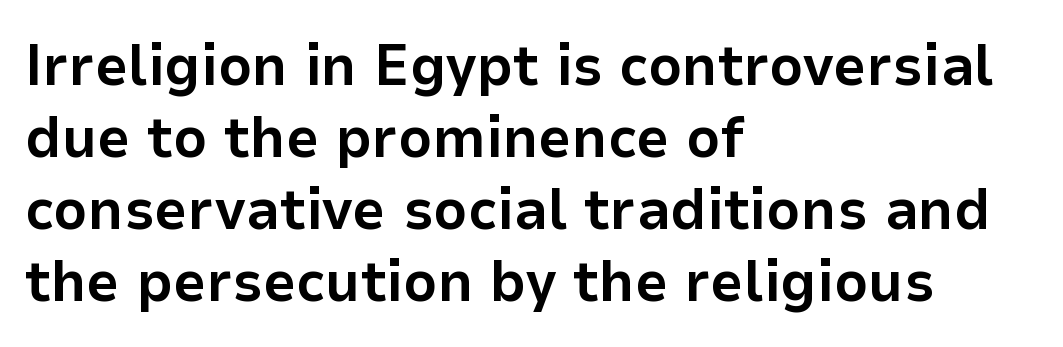
Q: Is the text bold? A: Yes.
Q: Is the text italic (slanted)? A: No, it is upright.
Q: Is the typeface a serif or a sans-serif typeface? A: Sans-serif.
Q: Is the text underlined? A: No.
Q: How is the paragraph aligned? A: Left-aligned.
Q: Is the spacing between letters normal or unusually wide? A: Normal.
Q: Width (condensed, normal, or wide)? A: Normal.
Q: Stroke contrast? A: Low.
Q: x-height? A: Medium.
Q: Monospaced? A: No.
